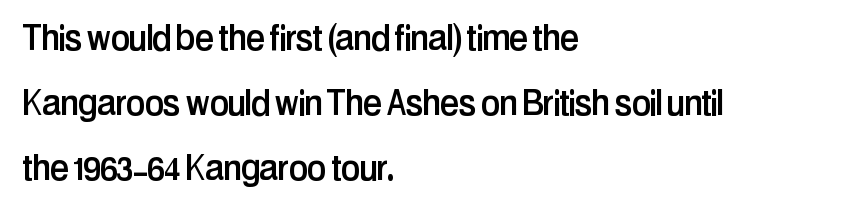
Q: Is the text italic (slanted)? A: No, it is upright.
Q: Is the typeface a serif or a sans-serif typeface? A: Sans-serif.
Q: Is the text underlined? A: No.
Q: How is the paragraph aligned? A: Left-aligned.
Q: Is the spacing between letters normal or unusually wide? A: Normal.
Q: Is the spacing between lines tight, normal or loose? A: Normal.
Q: Width (condensed, normal, or wide)? A: Condensed.
Q: Stroke contrast? A: Low.
Q: x-height? A: Medium.
Q: Monospaced? A: No.
